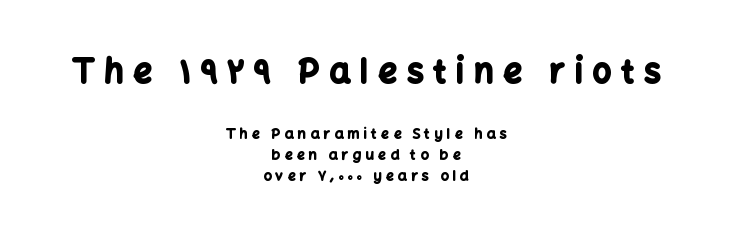
The image shows 33 px bold sans-serif type, upright; set centered, normal line spacing (1.52x), unusually wide letter spacing (+0.3 em), not underlined; the first (top) block is 2.36x larger; low stroke contrast and a medium x-height.
